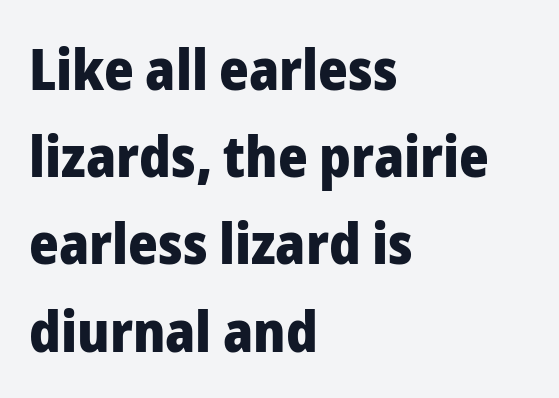
The image shows 57 px heavy sans-serif type, upright; set left-aligned, normal line spacing (1.53x), normal letter spacing, not underlined; low stroke contrast and a medium x-height.
